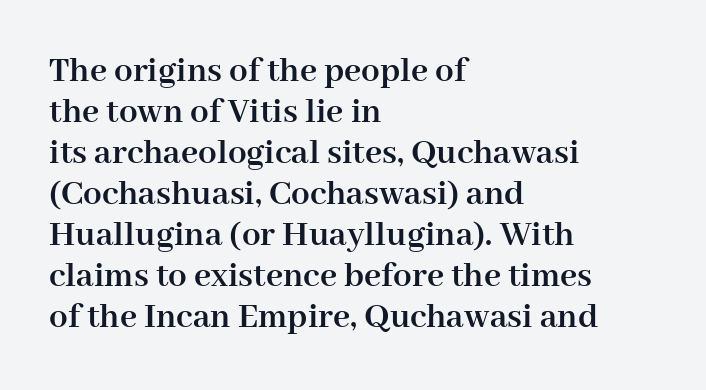
Q: Is the text bold? A: Yes.
Q: Is the text italic (slanted)? A: No, it is upright.
Q: Is the typeface a serif or a sans-serif typeface? A: Serif.
Q: Is the text underlined? A: No.
Q: How is the paragraph aligned? A: Left-aligned.
Q: Is the spacing between letters normal or unusually wide? A: Normal.
Q: Is the spacing between lines tight, normal or loose? A: Tight.
Q: Width (condensed, normal, or wide)? A: Normal.
Q: Stroke contrast? A: High.
Q: x-height? A: Medium.
Q: Monospaced? A: No.
